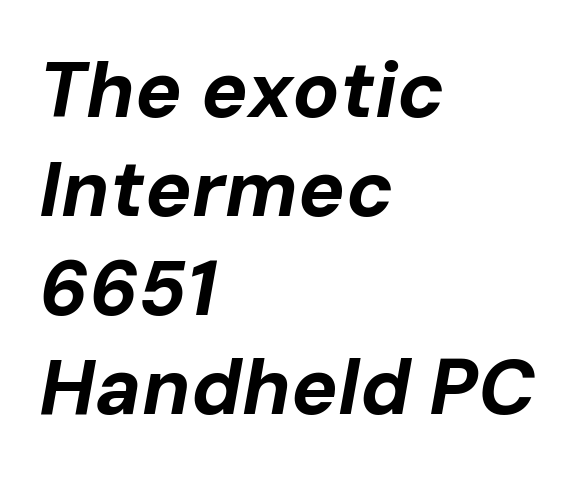
Caption: standard tracking, unaltered. Quick note: underline off. Weight: bold. The passage shown stacks its lines at a standard gap. Varying glyph widths throughout — classic text-font behaviour. This rendering uses left alignment, leaving the right contour irregular.
